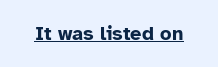
{"italic": "no", "bold": "yes", "underline": "yes", "letter_spacing": "normal", "letter_spacing_em": 0.0, "glyph_px": 20}
